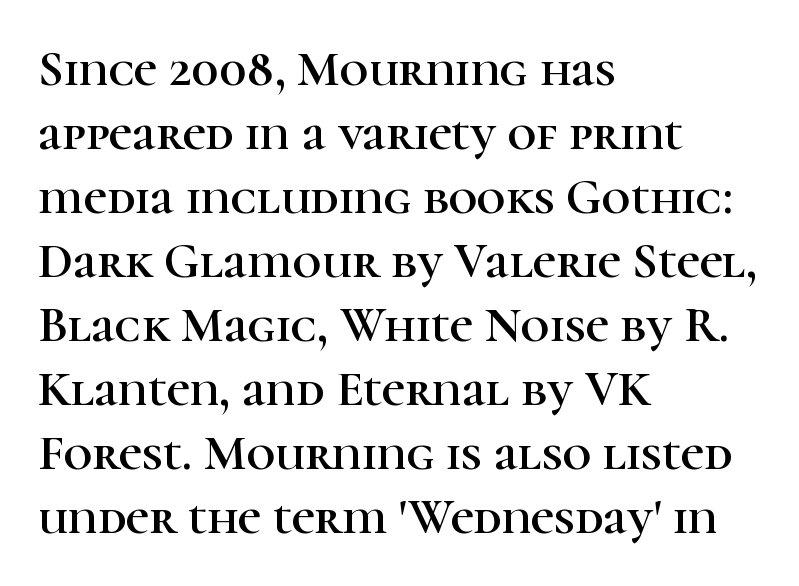
{"serif": "yes", "italic": "no", "width": "normal", "stroke_contrast": "high", "x_height": "medium", "monospaced": "no", "underline": "no", "align": "left", "line_spacing": "normal", "line_spacing_ratio": 1.28, "letter_spacing": "normal", "letter_spacing_em": 0.0, "glyph_px": 50}
